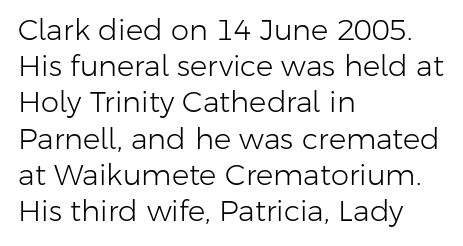
{"serif": "no", "italic": "no", "bold": "no", "weight": "light", "width": "normal", "stroke_contrast": "low", "x_height": "medium", "monospaced": "no", "underline": "no", "align": "left", "line_spacing": "normal", "line_spacing_ratio": 1.25, "letter_spacing": "normal", "letter_spacing_em": 0.0, "glyph_px": 29}
